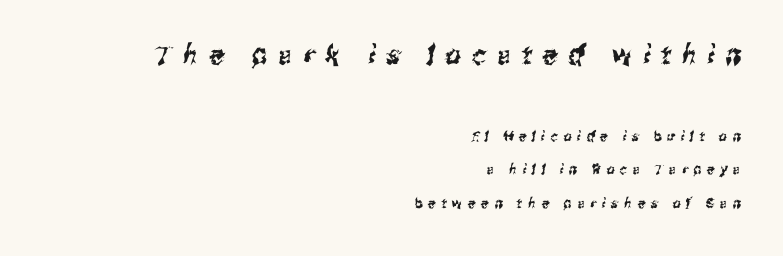
The image shows 27 px text type; set right-aligned, loose line spacing (2.41x), unusually wide letter spacing (+0.4 em), not underlined; the first (top) block is 1.93x larger.
